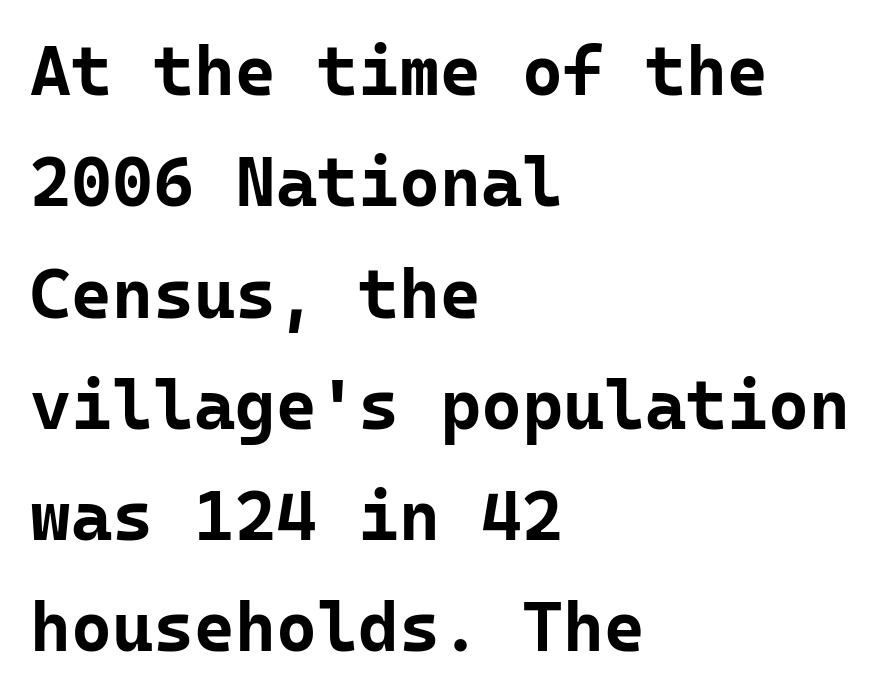
The image shows 70 px bold sans-serif type, upright, monospaced; set left-aligned, normal line spacing (1.59x), normal letter spacing, not underlined; low stroke contrast and a medium x-height.
